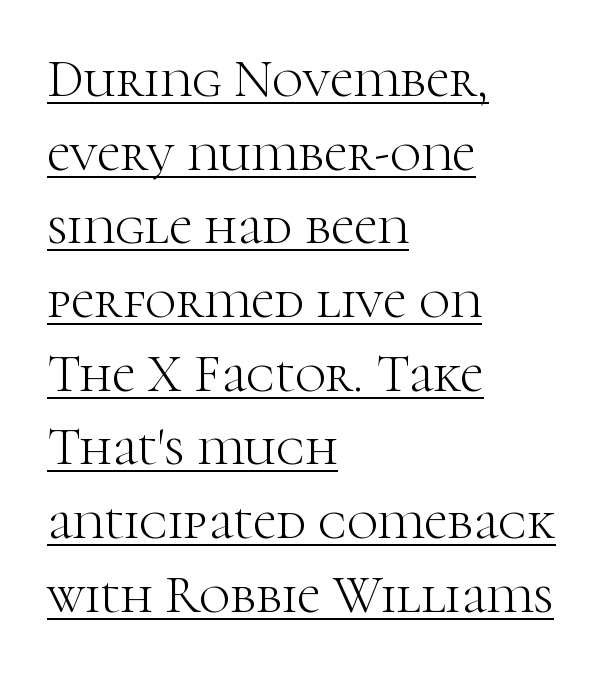
Q: Is the text bold? A: No.
Q: Is the text italic (slanted)? A: No, it is upright.
Q: Is the typeface a serif or a sans-serif typeface? A: Serif.
Q: Is the text underlined? A: Yes.
Q: How is the paragraph aligned? A: Left-aligned.
Q: Is the spacing between letters normal or unusually wide? A: Normal.
Q: Is the spacing between lines tight, normal or loose? A: Normal.
Q: Width (condensed, normal, or wide)? A: Normal.
Q: Stroke contrast? A: High.
Q: x-height? A: Medium.
Q: Monospaced? A: No.
